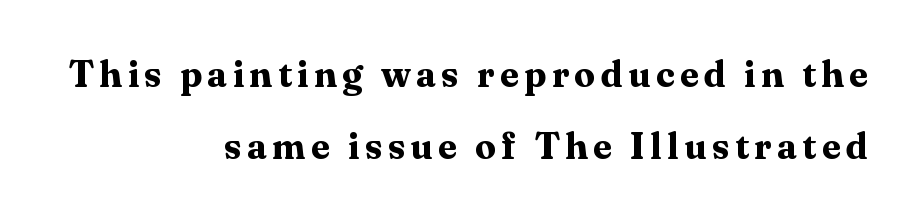
Italic: no, the glyphs are upright roman. Character widths vary here, with narrow letters taking less room than wide ones. Summary of weight: heavy, a full bold. The characters display serif detailing at their extremities. Right-aligned paragraph, ragged on the left. If you measured baseline to baseline, you'd find a long distance.
